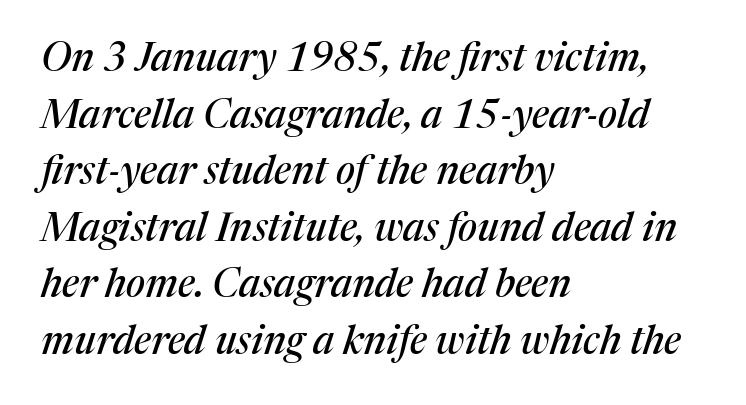
{"serif": "yes", "italic": "yes", "lean": "right", "slant_degrees": 17, "width": "normal", "stroke_contrast": "medium", "x_height": "medium", "monospaced": "no", "underline": "no", "align": "left", "line_spacing": "normal", "line_spacing_ratio": 1.45, "letter_spacing": "normal", "letter_spacing_em": 0.0, "glyph_px": 39}
